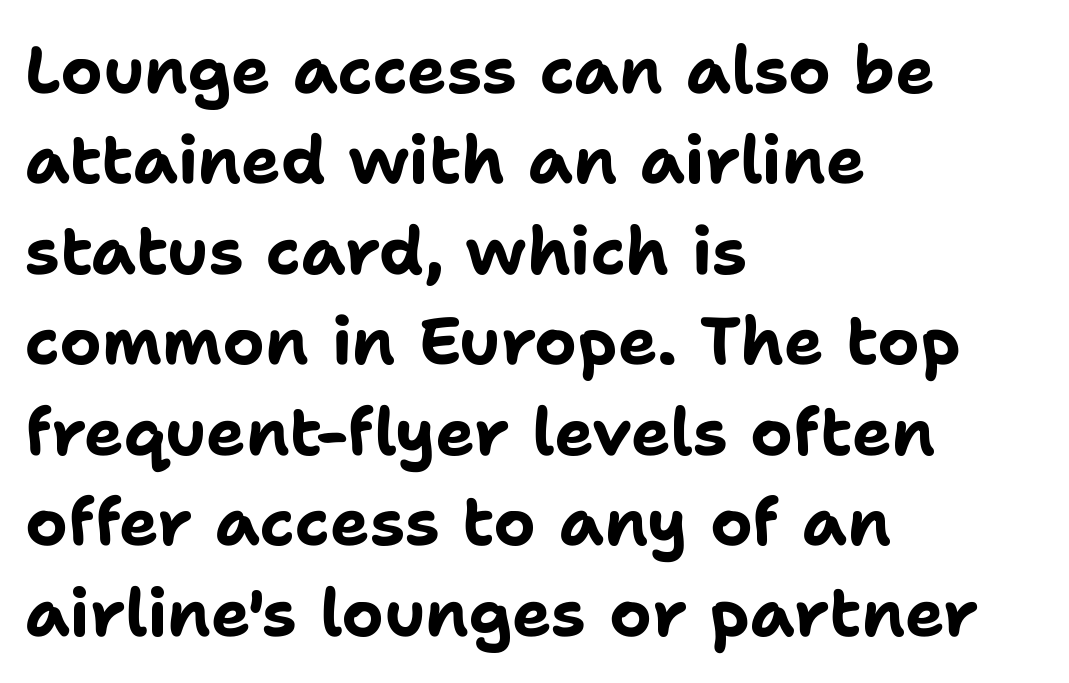
Q: Is the text bold? A: Yes.
Q: Is the text italic (slanted)? A: No, it is upright.
Q: Is the typeface a serif or a sans-serif typeface? A: Sans-serif.
Q: Is the text underlined? A: No.
Q: How is the paragraph aligned? A: Left-aligned.
Q: Is the spacing between letters normal or unusually wide? A: Normal.
Q: Is the spacing between lines tight, normal or loose? A: Normal.
Q: Width (condensed, normal, or wide)? A: Normal.
Q: Stroke contrast? A: Low.
Q: x-height? A: Medium.
Q: Monospaced? A: No.
